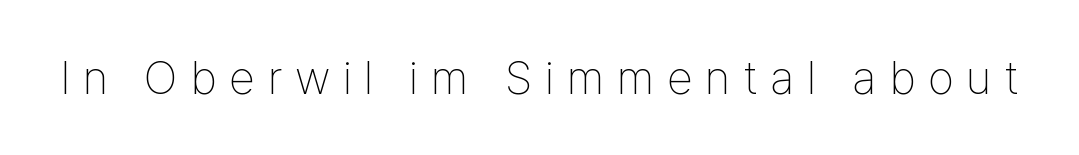
The image shows 47 px thin, condensed sans-serif type, upright; set unusually wide letter spacing (+0.27 em), not underlined; low stroke contrast and a medium x-height.
